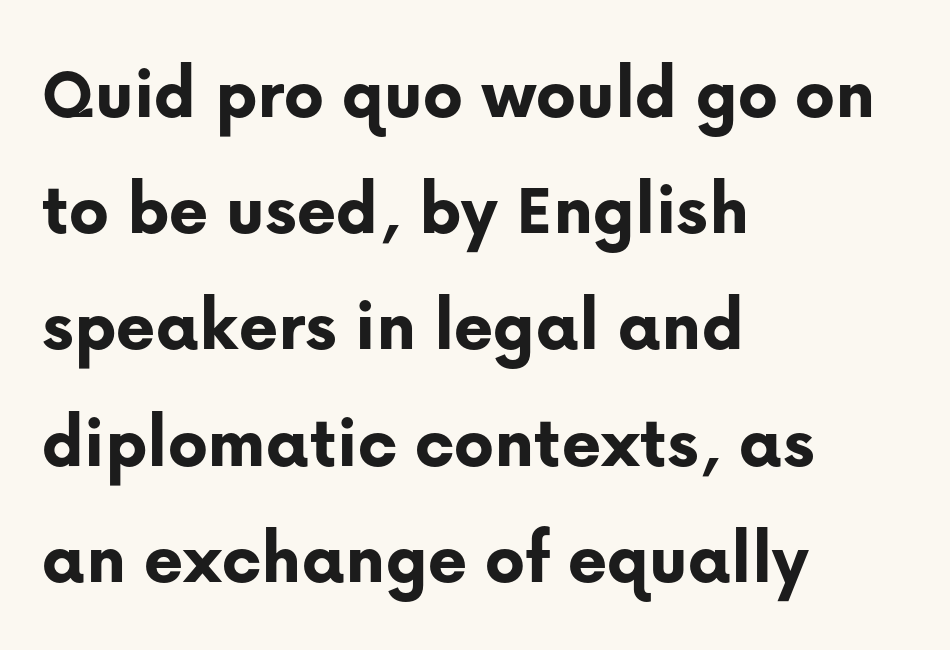
The rendering shows plain stroke endings on the letterforms — a sans-serif design. The compositor pushed each line to the left boundary. The gap between lines stays unmarked. Rendered with straight, roman letterforms. One glance says typical: line gaps are just what's usual.
